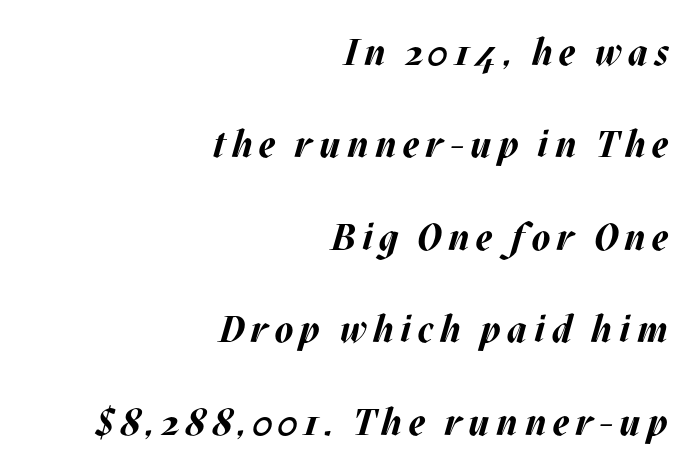
If you drew a line through each stem, it would be angled. Is this a fixed-width face? No — the glyphs have proportional, varying widths. The glyphs have the mass of a bold cut. Plain, unruled lines of type. Is the block centered? No — it sits flush against the right margin.
